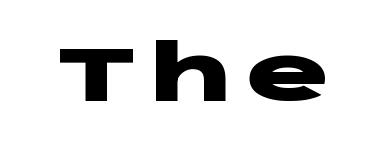
The image shows 77 px heavy, wide sans-serif type, upright; set not underlined; low stroke contrast and a large x-height.
